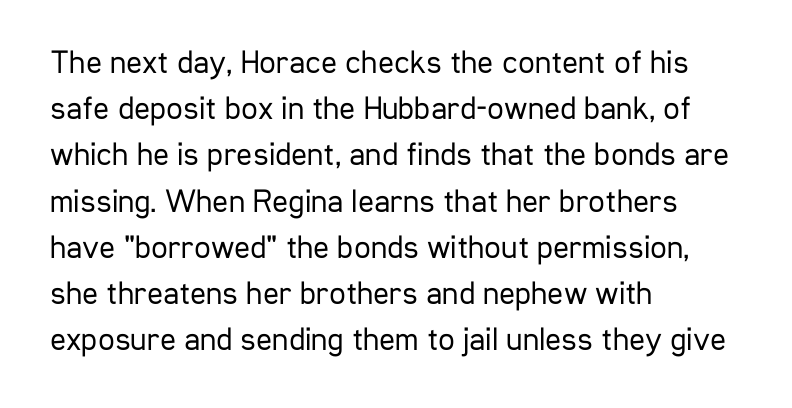
Q: Is the text bold? A: No.
Q: Is the text italic (slanted)? A: No, it is upright.
Q: Is the typeface a serif or a sans-serif typeface? A: Sans-serif.
Q: Is the text underlined? A: No.
Q: How is the paragraph aligned? A: Left-aligned.
Q: Is the spacing between letters normal or unusually wide? A: Normal.
Q: Is the spacing between lines tight, normal or loose? A: Normal.
Q: Width (condensed, normal, or wide)? A: Condensed.
Q: Stroke contrast? A: Low.
Q: x-height? A: Medium.
Q: Monospaced? A: No.
